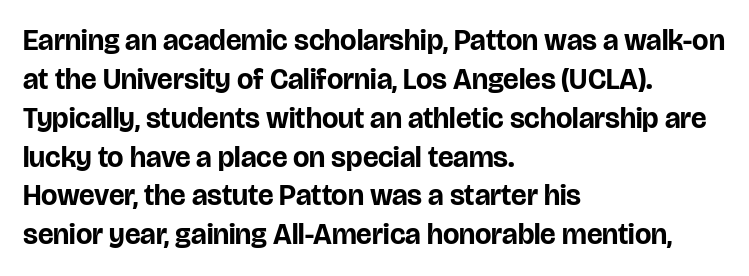
{"serif": "no", "italic": "no", "bold": "yes", "weight": "bold", "width": "normal", "stroke_contrast": "low", "x_height": "large", "monospaced": "no", "underline": "no", "align": "left", "line_spacing": "normal", "line_spacing_ratio": 1.34, "letter_spacing": "normal", "letter_spacing_em": 0.0, "glyph_px": 29}
